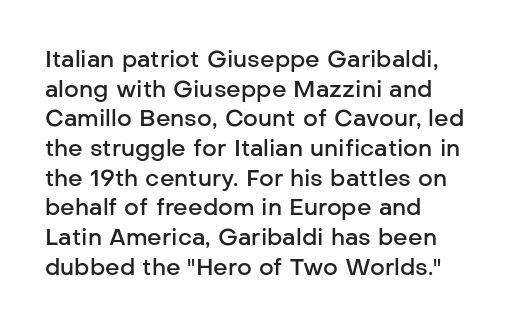
{"italic": "no", "bold": "semi", "underline": "no", "align": "left", "line_spacing": "normal", "line_spacing_ratio": 1.29, "letter_spacing": "normal", "letter_spacing_em": 0.0, "glyph_px": 23}
